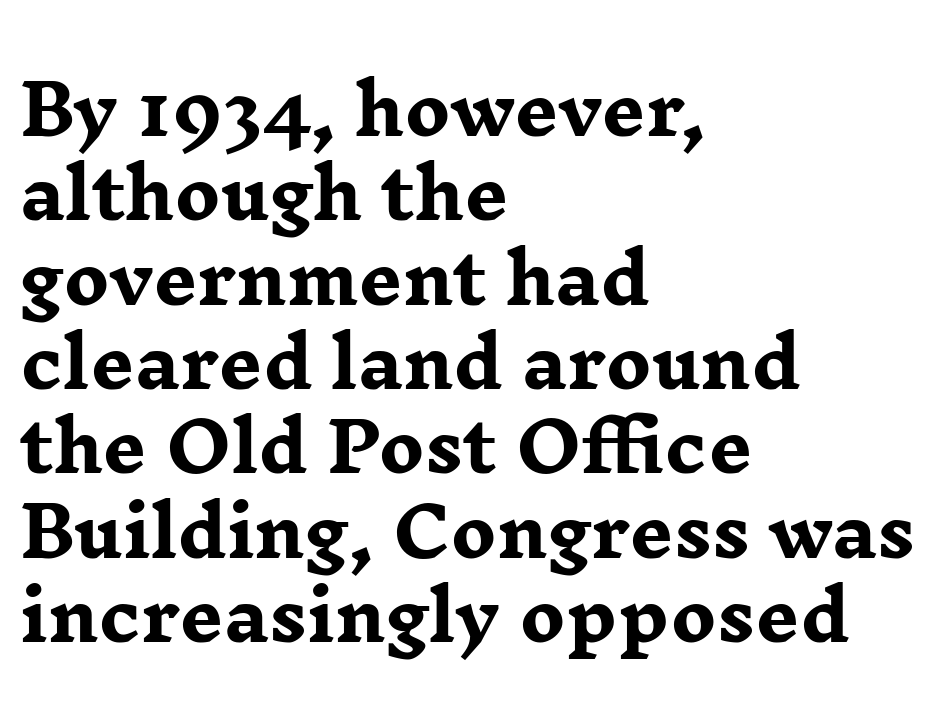
The passage shown is typeset with a serif family. Compared with a centered layout, this one pins lines to the left instead. You could not count columns in this text — the font is proportionally spaced. Just letters on the line, the space beneath them empty. The letters stand upright; this is a roman face.
